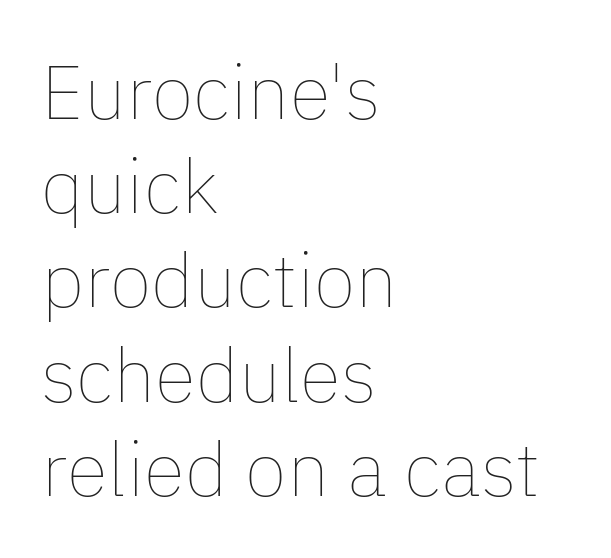
Q: Is the text bold? A: No.
Q: Is the text italic (slanted)? A: No, it is upright.
Q: Is the text underlined? A: No.
Q: How is the paragraph aligned? A: Left-aligned.
Q: Is the spacing between letters normal or unusually wide? A: Normal.
Q: Width (condensed, normal, or wide)? A: Normal.
Q: Stroke contrast? A: Low.
Q: x-height? A: Medium.
Q: Monospaced? A: No.
